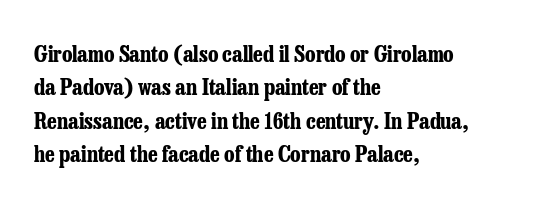
Q: Is the text bold? A: Yes.
Q: Is the text italic (slanted)? A: No, it is upright.
Q: Is the text underlined? A: No.
Q: How is the paragraph aligned? A: Left-aligned.
Q: Is the spacing between letters normal or unusually wide? A: Normal.
Q: Is the spacing between lines tight, normal or loose? A: Normal.
